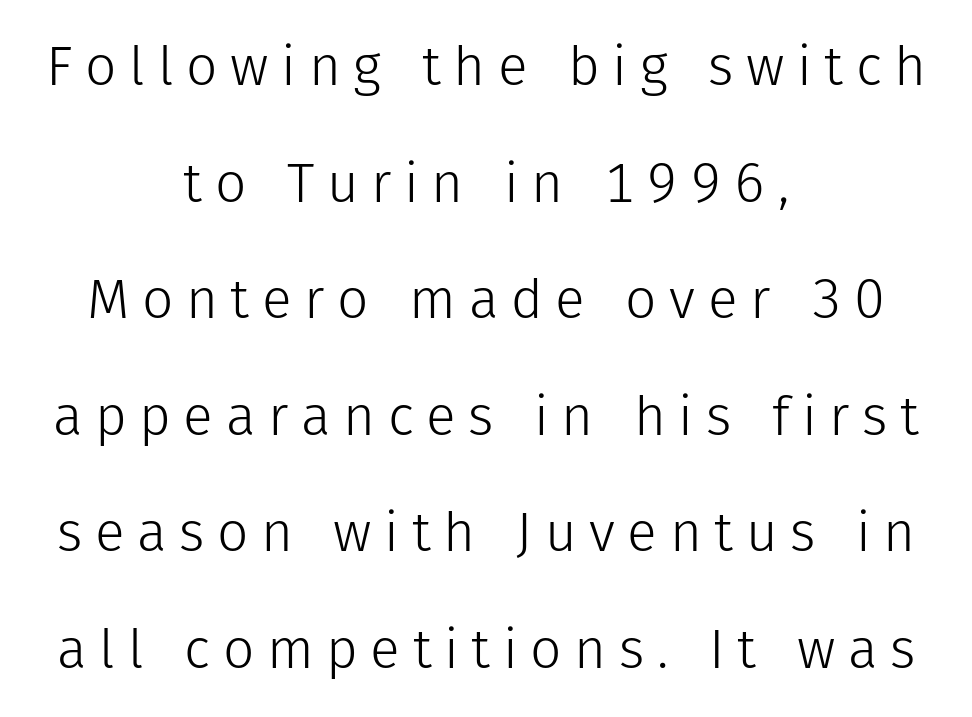
Q: Is the text bold? A: No.
Q: Is the text italic (slanted)? A: No, it is upright.
Q: Is the typeface a serif or a sans-serif typeface? A: Sans-serif.
Q: Is the text underlined? A: No.
Q: How is the paragraph aligned? A: Centered.
Q: Is the spacing between letters normal or unusually wide? A: Unusually wide.
Q: Is the spacing between lines tight, normal or loose? A: Loose.
Q: Width (condensed, normal, or wide)? A: Normal.
Q: Stroke contrast? A: Low.
Q: x-height? A: Medium.
Q: Monospaced? A: No.
